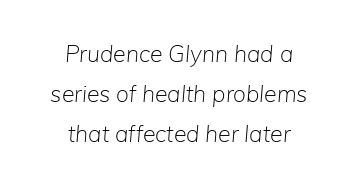
{"italic": "yes", "lean": "right", "slant_degrees": 5, "bold": "no", "underline": "no", "align": "center", "line_spacing_ratio": 1.73, "letter_spacing": "normal", "letter_spacing_em": 0.0, "glyph_px": 23}
